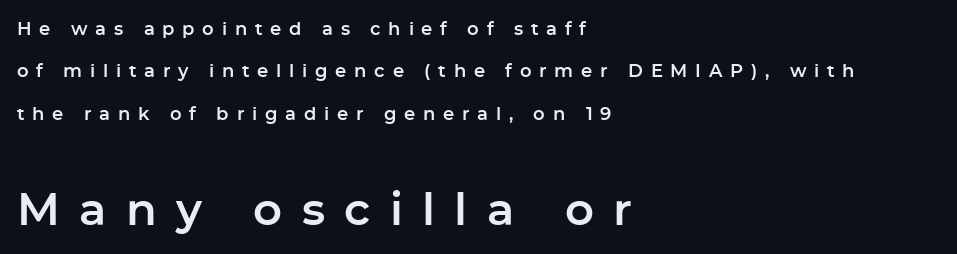
The image shows 45 px sans-serif type, upright; set left-aligned, loose line spacing (2.36x), unusually wide letter spacing (+0.43 em), not underlined; the second (bottom) block is 2.5x larger; low stroke contrast and a medium x-height.
